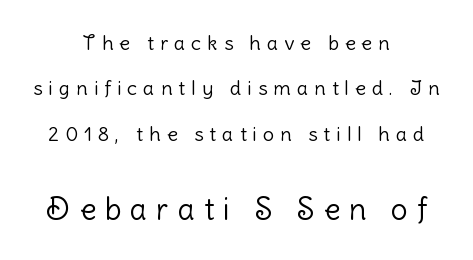
Posture: upright roman. Leading: increased. On a weight scale, this lands at 450 or below. Each line is balanced around a shared central axis.
